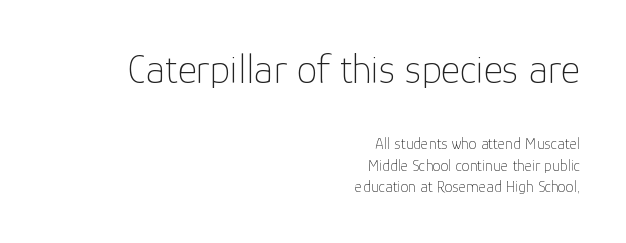
Q: Is the text bold? A: No.
Q: Is the text italic (slanted)? A: No, it is upright.
Q: Is the typeface a serif or a sans-serif typeface? A: Sans-serif.
Q: Is the text underlined? A: No.
Q: How is the paragraph aligned? A: Right-aligned.
Q: Is the spacing between letters normal or unusually wide? A: Normal.
Q: Is the spacing between lines tight, normal or loose? A: Normal.
Q: Which block of text is set in a larger size, the first (top) or the second (bottom)? A: The first (top) one.
Q: Width (condensed, normal, or wide)? A: Normal.
Q: Stroke contrast? A: Low.
Q: x-height? A: Medium.
Q: Monospaced? A: No.
